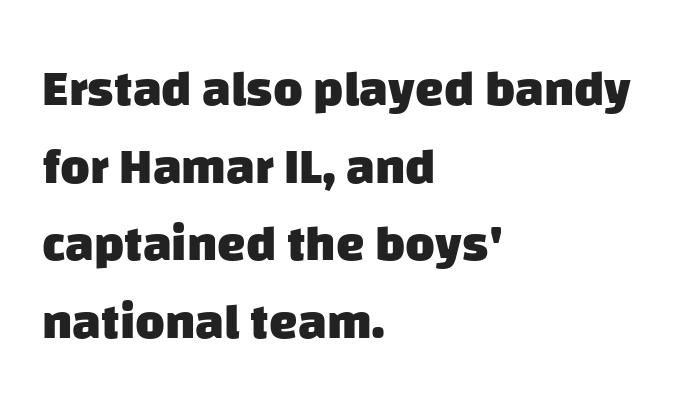
{"serif": "no", "bold": "yes", "weight": "heavy", "width": "normal", "stroke_contrast": "low", "x_height": "large", "monospaced": "no", "underline": "no", "align": "left", "line_spacing": "normal", "line_spacing_ratio": 1.52, "letter_spacing": "normal", "letter_spacing_em": 0.0, "glyph_px": 51}
